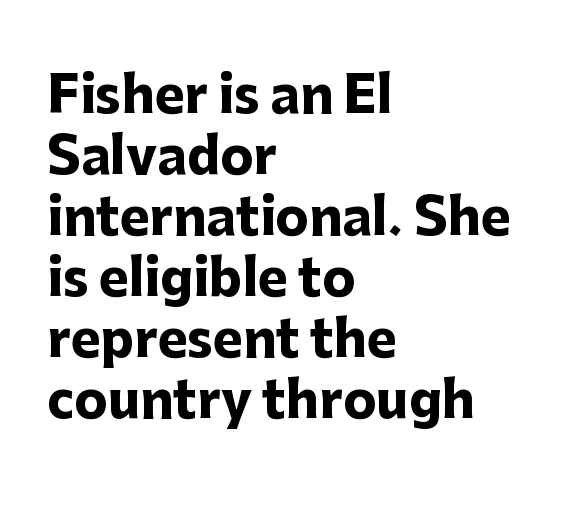
Q: Is the text bold? A: Yes.
Q: Is the text italic (slanted)? A: No, it is upright.
Q: Is the typeface a serif or a sans-serif typeface? A: Sans-serif.
Q: Is the text underlined? A: No.
Q: How is the paragraph aligned? A: Left-aligned.
Q: Is the spacing between letters normal or unusually wide? A: Normal.
Q: Width (condensed, normal, or wide)? A: Normal.
Q: Stroke contrast? A: Low.
Q: x-height? A: Medium.
Q: Monospaced? A: No.
